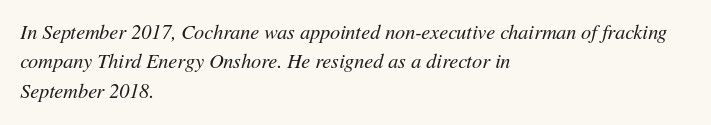
The image shows 20 px text type, italic (leaning right); set left-aligned, normal line spacing (1.47x), normal letter spacing, not underlined.
